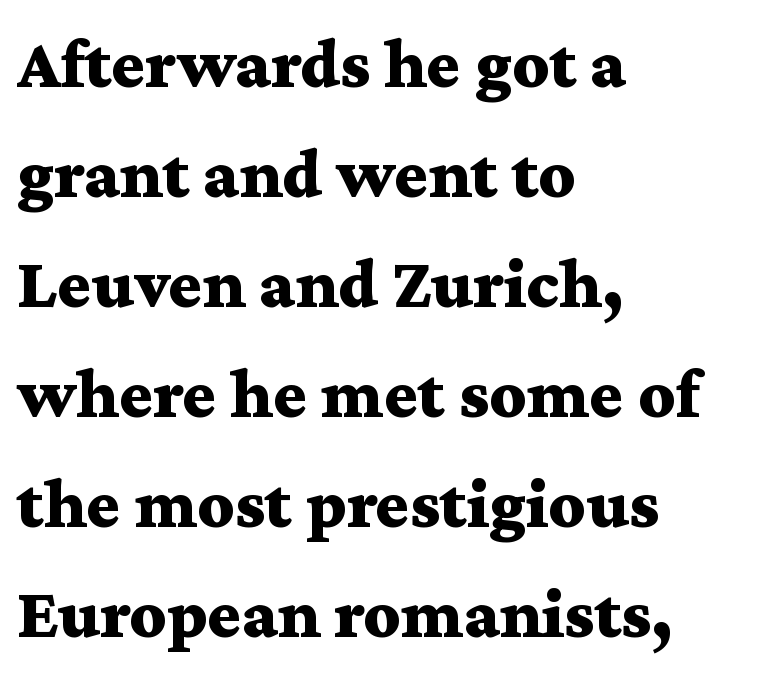
Q: Is the text bold? A: Yes.
Q: Is the text italic (slanted)? A: No, it is upright.
Q: Is the typeface a serif or a sans-serif typeface? A: Serif.
Q: Is the text underlined? A: No.
Q: How is the paragraph aligned? A: Left-aligned.
Q: Is the spacing between letters normal or unusually wide? A: Normal.
Q: Is the spacing between lines tight, normal or loose? A: Normal.
Q: Width (condensed, normal, or wide)? A: Wide.
Q: Stroke contrast? A: Medium.
Q: x-height? A: Medium.
Q: Monospaced? A: No.
